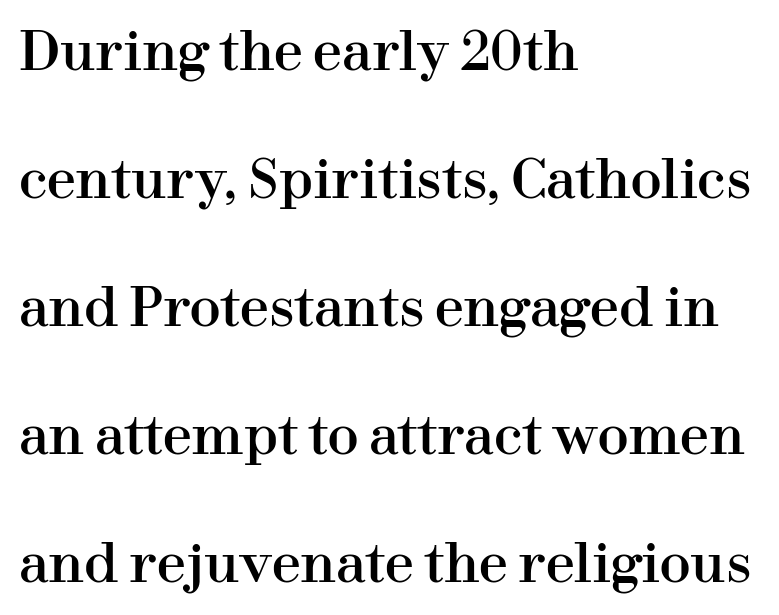
Q: Is the text italic (slanted)? A: No, it is upright.
Q: Is the typeface a serif or a sans-serif typeface? A: Serif.
Q: Is the text underlined? A: No.
Q: How is the paragraph aligned? A: Left-aligned.
Q: Is the spacing between letters normal or unusually wide? A: Normal.
Q: Is the spacing between lines tight, normal or loose? A: Loose.
Q: Width (condensed, normal, or wide)? A: Normal.
Q: Stroke contrast? A: High.
Q: x-height? A: Medium.
Q: Monospaced? A: No.
